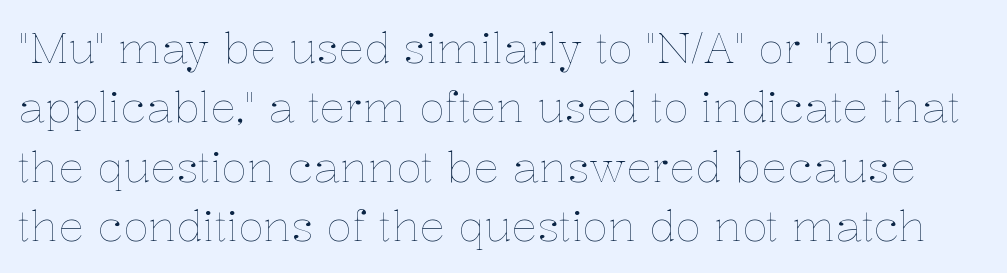
The image shows 43 px thin type, upright; set left-aligned, normal line spacing (1.38x), normal letter spacing, not underlined; low stroke contrast and a medium x-height.
